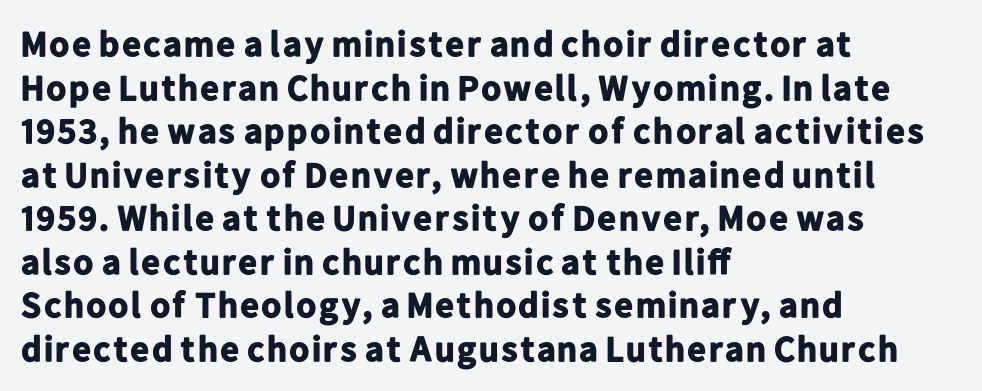
The image shows 36 px bold sans-serif type, upright; set left-aligned, line spacing 1.21x, normal letter spacing, not underlined; low stroke contrast and a medium x-height.
